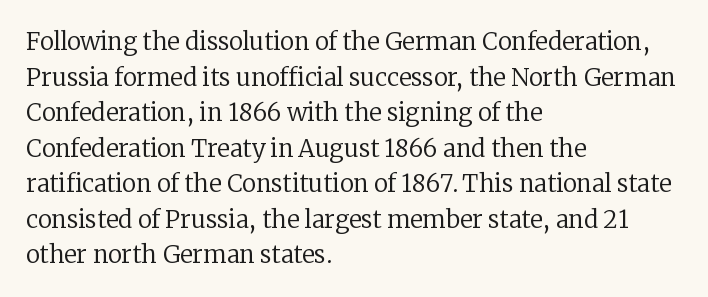
Q: Is the text bold? A: No.
Q: Is the text italic (slanted)? A: No, it is upright.
Q: Is the text underlined? A: No.
Q: How is the paragraph aligned? A: Left-aligned.
Q: Is the spacing between letters normal or unusually wide? A: Normal.
Q: Is the spacing between lines tight, normal or loose? A: Normal.
